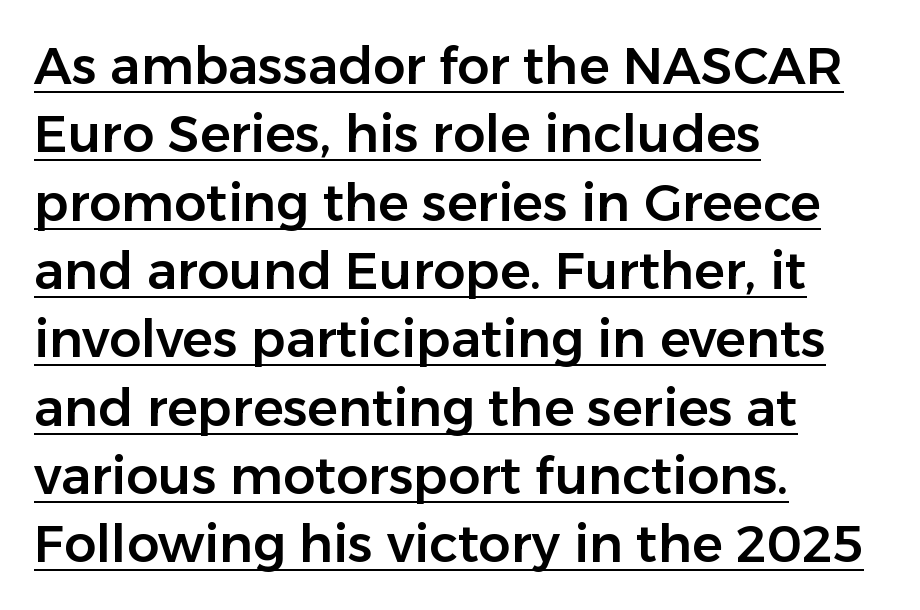
The face used here is proportionally spaced, like ordinary book or web type. Regular leading. Visually the block forms a straight wall on the left and a jagged coastline on the right. What decoration does the sample have? An underline. The text was rendered using a sans face with plain stroke endings. The lettering holds an erect, upright posture throughout.
